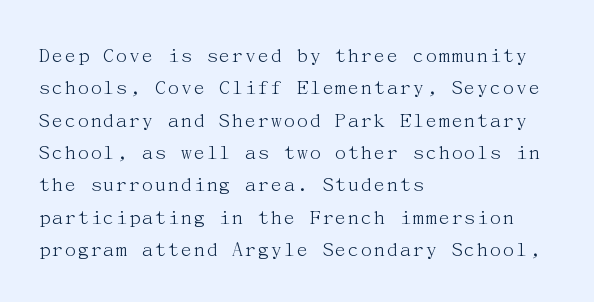
Does extra space separate the letters? No, they use regular spacing. Compared with a typical body face, this is equally light or lighter still. Casual observation: everything's shoved over to the left. This sample keeps an unexceptional amount of space between lines.
